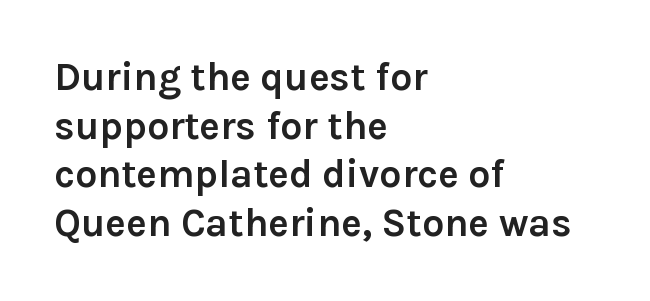
{"serif": "no", "italic": "no", "bold": "yes", "weight": "semibold", "width": "normal", "stroke_contrast": "low", "x_height": "medium", "monospaced": "no", "underline": "no", "align": "left", "line_spacing": "normal", "line_spacing_ratio": 1.25, "letter_spacing": "normal", "letter_spacing_em": 0.0, "glyph_px": 39}
